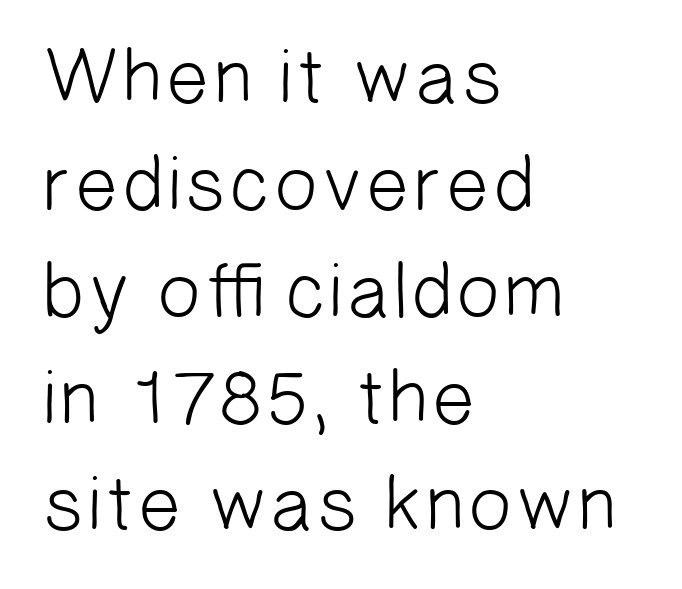
Letter spacing: default. Descender tails drop into unmarked territory. If you measured baseline to baseline, you'd find a middling distance. The weight would be labelled regular, book, light, or lighter still. Leftover space on each line is placed entirely after the last word. Is this a sans? Yes — the strokes have no serifs.
